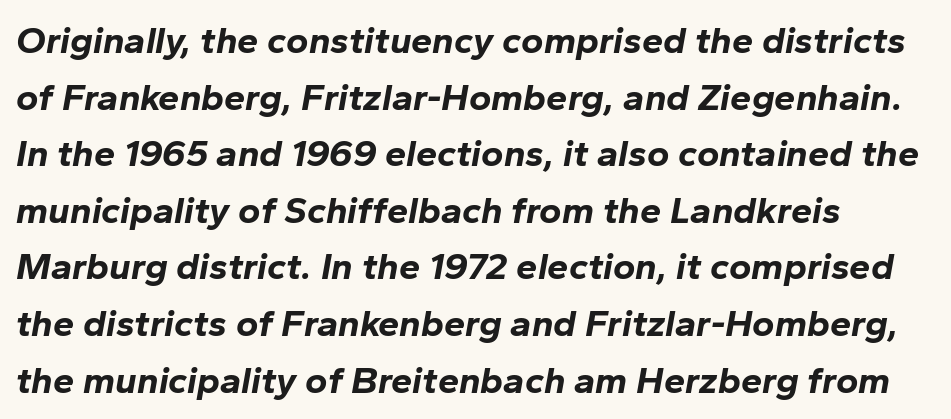
The image shows 38 px bold type, italic (leaning right); set left-aligned, normal line spacing (1.49x), normal letter spacing, not underlined; low stroke contrast and a medium x-height.
